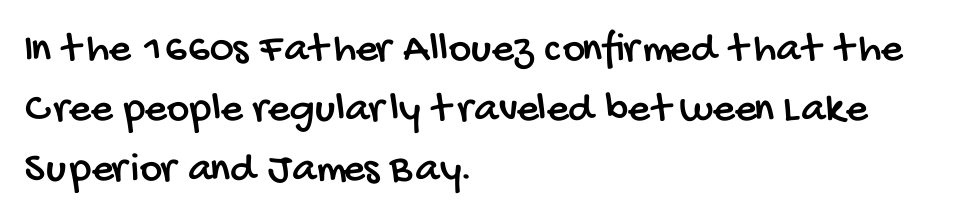
A normal amount of white space separates one row of letters from the next. Type style note: lacks serifs. Each word holds together tightly as a unit, with standard inter-letter gaps. The lines are quadded left.
